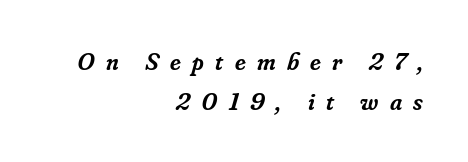
Q: Is the text bold? A: Semi-bold.
Q: Is the text italic (slanted)? A: Yes, it leans right by about 16 degrees.
Q: Is the text underlined? A: No.
Q: How is the paragraph aligned? A: Right-aligned.
Q: Is the spacing between letters normal or unusually wide? A: Unusually wide.
Q: Is the spacing between lines tight, normal or loose? A: Normal.
